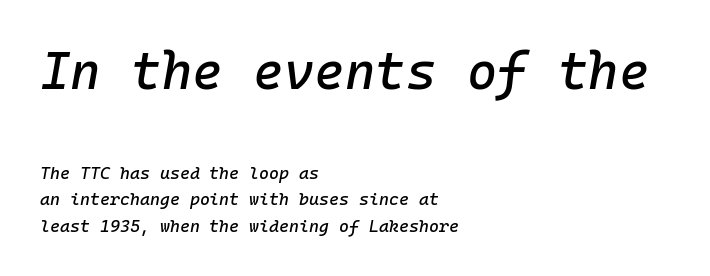
{"italic": "yes", "lean": "right", "slant_degrees": 10, "width": "normal", "stroke_contrast": "low", "x_height": "medium", "monospaced": "yes", "underline": "no", "align": "left", "line_spacing": "normal", "line_spacing_ratio": 1.56, "letter_spacing": "normal", "letter_spacing_em": 0.0, "larger_block": "first", "size_ratio": 3.06, "glyph_px": 52}
